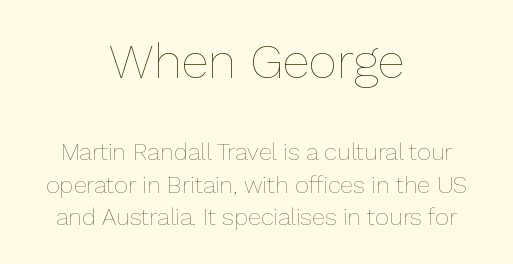
Q: Is the text bold? A: No.
Q: Is the text italic (slanted)? A: No, it is upright.
Q: Is the text underlined? A: No.
Q: How is the paragraph aligned? A: Centered.
Q: Is the spacing between letters normal or unusually wide? A: Normal.
Q: Is the spacing between lines tight, normal or loose? A: Normal.
Q: Which block of text is set in a larger size, the first (top) or the second (bottom)? A: The first (top) one.
Q: Width (condensed, normal, or wide)? A: Normal.
Q: Stroke contrast? A: Low.
Q: x-height? A: Medium.
Q: Monospaced? A: No.
